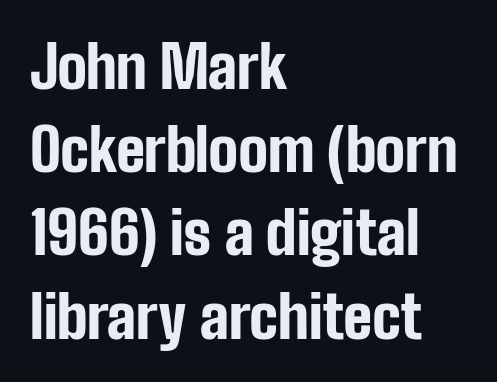
The designer went with a sans here, leaving each stem footless. The face used here is proportionally spaced, like ordinary book or web type. This is roman type, the default non-slanted kind. Pretty heavy lettering here — definitely bold. Compared with a centered layout, this one pins lines to the left instead. Tracking here is standard; glyphs follow each other at the usual distance.
